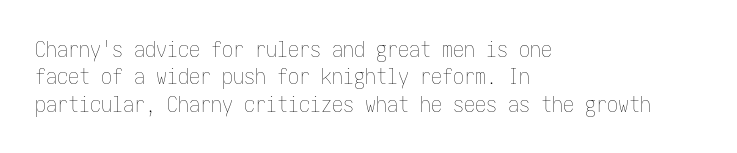
{"italic": "no", "bold": "no", "underline": "no", "align": "left", "line_spacing_ratio": 1.24, "letter_spacing": "normal", "letter_spacing_em": 0.0, "glyph_px": 22}
